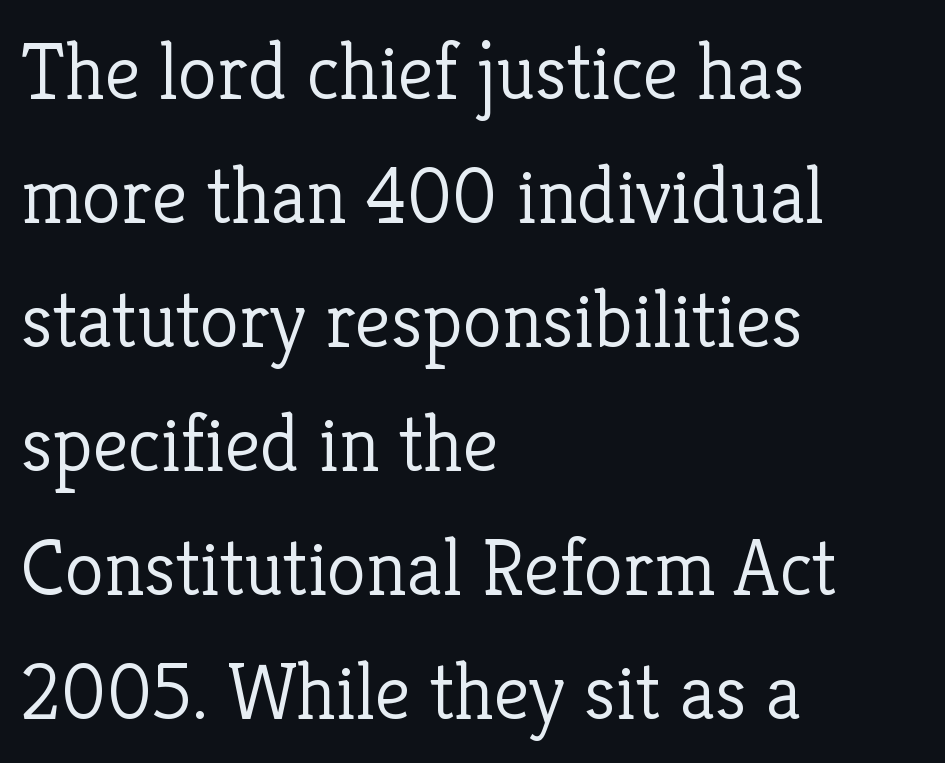
The image shows 80 px light serif type, upright; set left-aligned, normal line spacing (1.55x), normal letter spacing, not underlined; low stroke contrast and a medium x-height.
